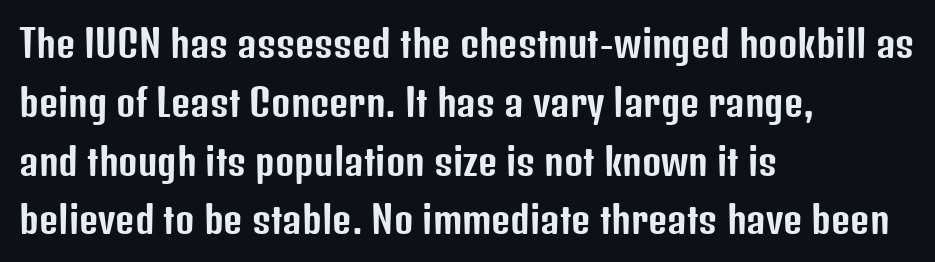
Q: Is the text italic (slanted)? A: No, it is upright.
Q: Is the typeface a serif or a sans-serif typeface? A: Sans-serif.
Q: Is the text underlined? A: No.
Q: How is the paragraph aligned? A: Left-aligned.
Q: Is the spacing between letters normal or unusually wide? A: Normal.
Q: Is the spacing between lines tight, normal or loose? A: Normal.
Q: Width (condensed, normal, or wide)? A: Condensed.
Q: Stroke contrast? A: Low.
Q: x-height? A: Medium.
Q: Monospaced? A: No.
